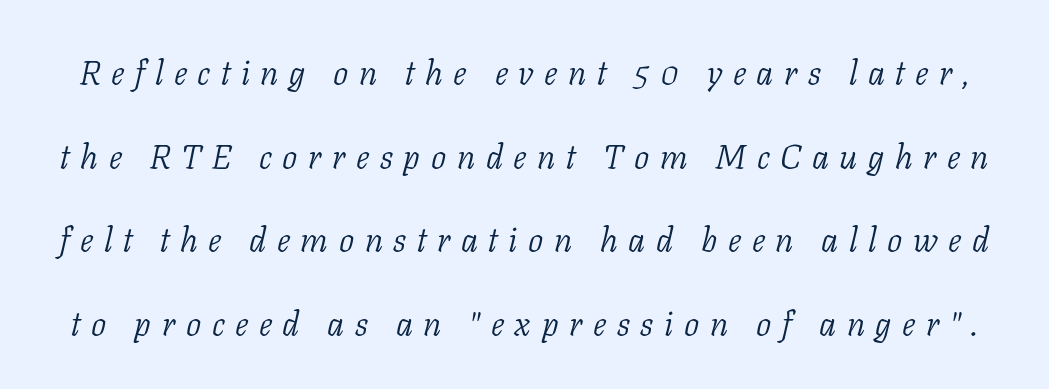
{"serif": "yes", "italic": "yes", "lean": "right", "slant_degrees": 11, "bold": "no", "weight": "light", "width": "normal", "stroke_contrast": "low", "x_height": "medium", "monospaced": "no", "underline": "no", "line_spacing": "loose", "line_spacing_ratio": 2.46, "letter_spacing": "wide", "letter_spacing_em": 0.31, "glyph_px": 34}
